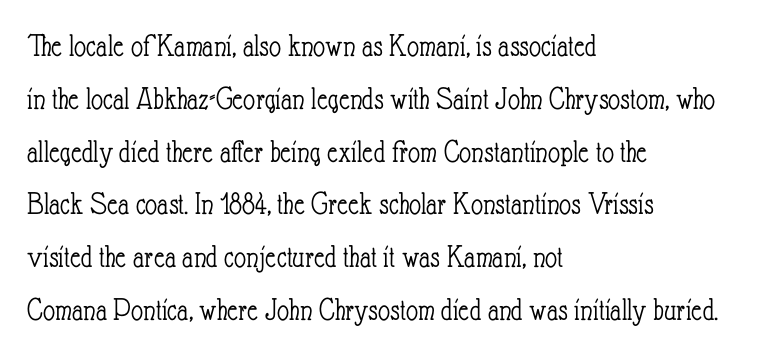
Q: Is the text bold? A: No.
Q: Is the text italic (slanted)? A: No, it is upright.
Q: Is the text underlined? A: No.
Q: How is the paragraph aligned? A: Left-aligned.
Q: Is the spacing between letters normal or unusually wide? A: Normal.
Q: Is the spacing between lines tight, normal or loose? A: Normal.
Q: Width (condensed, normal, or wide)? A: Condensed.
Q: Stroke contrast? A: Low.
Q: x-height? A: Small.
Q: Monospaced? A: No.
